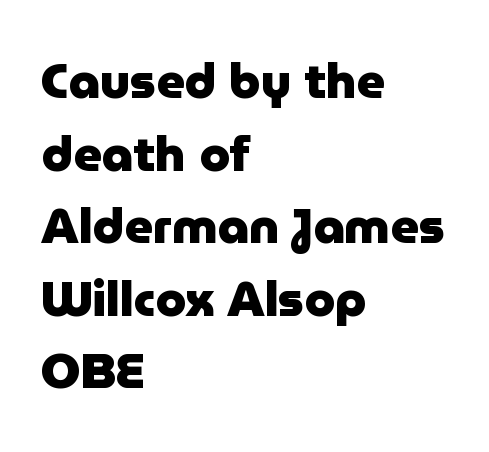
The image shows 49 px heavy sans-serif type, upright; set left-aligned, normal line spacing (1.48x), normal letter spacing, not underlined; low stroke contrast and a medium x-height.
